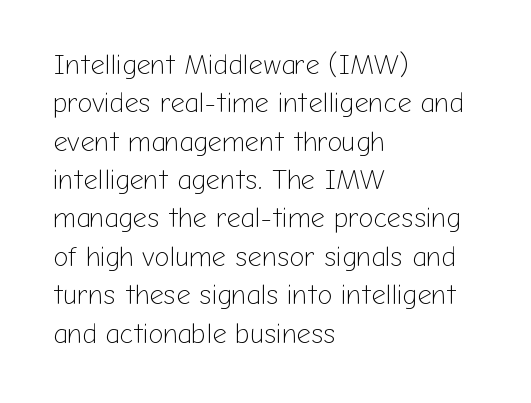
The image shows 28 px light sans-serif type, upright; set left-aligned, normal line spacing (1.37x), normal letter spacing, not underlined; low stroke contrast and a medium x-height.
